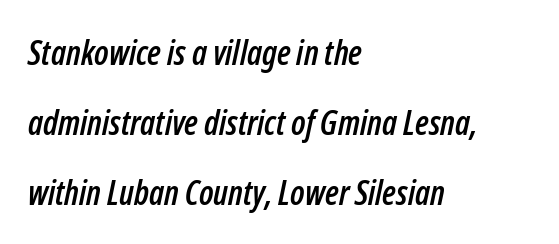
The image shows 34 px condensed type, italic (leaning right); set left-aligned, loose line spacing (2.06x), normal letter spacing, not underlined; low stroke contrast and a medium x-height.
